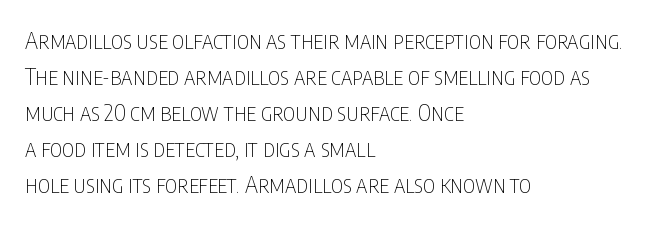
The image shows 23 px text type, upright; set left-aligned, normal line spacing (1.57x), normal letter spacing, not underlined.
